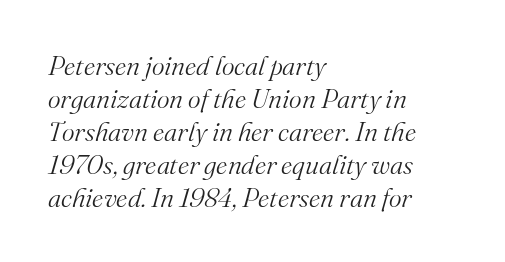
{"italic": "yes", "lean": "right", "slant_degrees": 16, "bold": "no", "underline": "no", "align": "left", "line_spacing_ratio": 1.22, "letter_spacing": "normal", "letter_spacing_em": 0.0, "glyph_px": 27}
